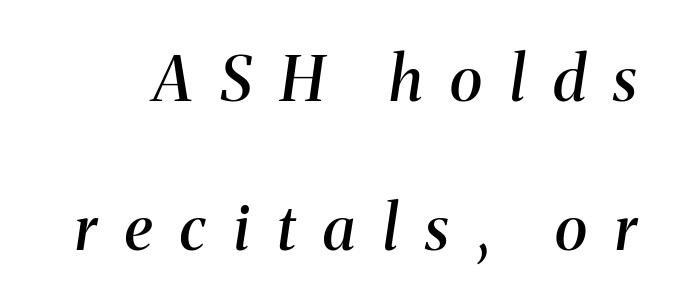
Q: Is the text bold? A: Semi-bold.
Q: Is the text italic (slanted)? A: Yes, it leans right by about 8 degrees.
Q: Is the typeface a serif or a sans-serif typeface? A: Serif.
Q: Is the text underlined? A: No.
Q: Is the spacing between letters normal or unusually wide? A: Unusually wide.
Q: Is the spacing between lines tight, normal or loose? A: Loose.
Q: Width (condensed, normal, or wide)? A: Normal.
Q: Stroke contrast? A: Medium.
Q: x-height? A: Medium.
Q: Monospaced? A: No.
